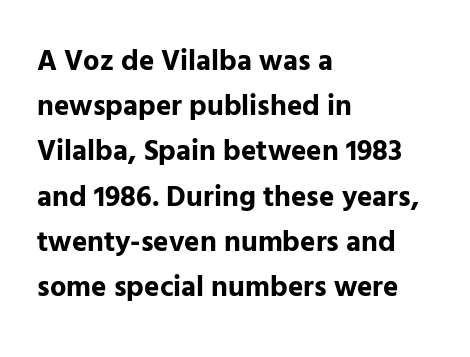
The image shows 29 px bold sans-serif type, upright; set left-aligned, normal line spacing (1.56x), normal letter spacing, not underlined; low stroke contrast and a medium x-height.
